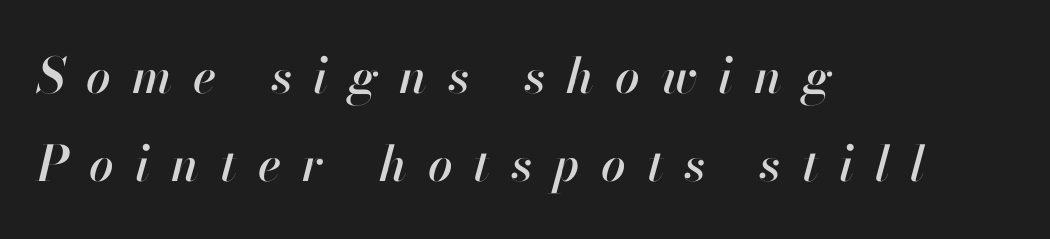
Unmarked baselines from the first word to the last. Teacher's note: observe the even left margin — that is flush-left alignment. The lettering tilts uniformly, giving the passage an italic look. Characters follow at a spacing far wider than the type designer built in.
